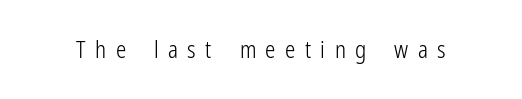
The image shows 23 px text type, upright; set unusually wide letter spacing (+0.41 em), not underlined.
